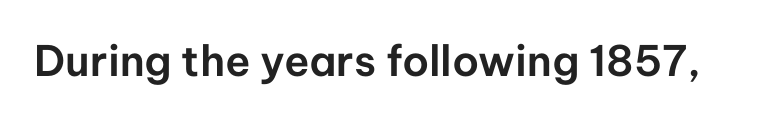
The image shows 42 px sans-serif type, upright; set normal letter spacing, not underlined; low stroke contrast and a medium x-height.
